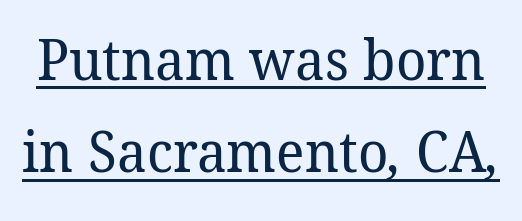
The image shows 57 px regular-weight serif type; set normal line spacing (1.62x), normal letter spacing, underlined; low stroke contrast and a medium x-height.
